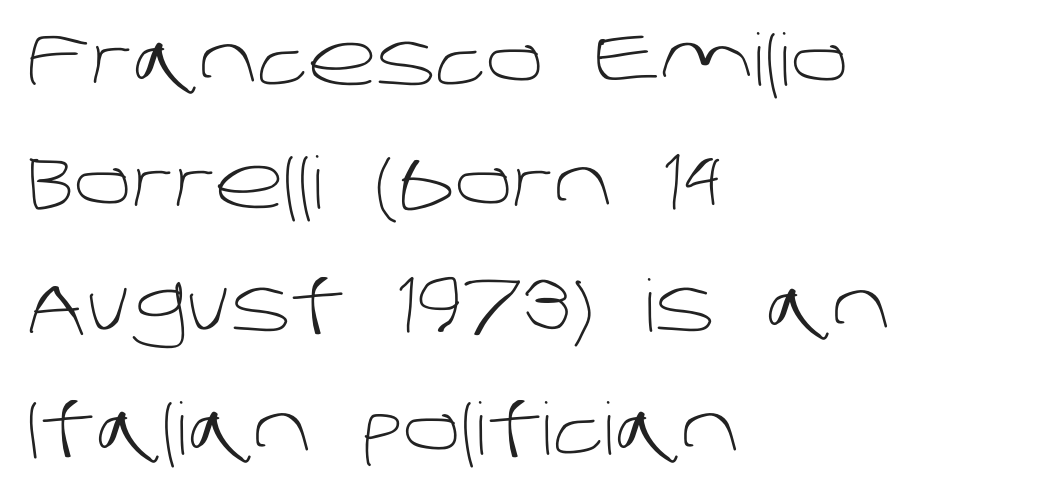
Check under the words: just untouched page. The lines are quadded left. Varying glyph widths throughout — classic text-font behaviour. Nope, no serifs anywhere on these letters. Heft: none added — not bold.
